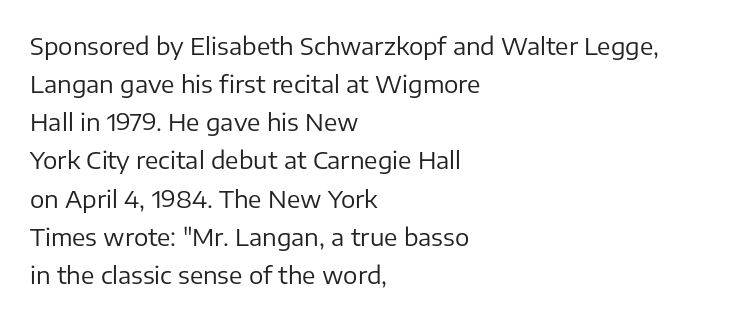
Q: Is the text bold? A: No.
Q: Is the text italic (slanted)? A: No, it is upright.
Q: Is the text underlined? A: No.
Q: How is the paragraph aligned? A: Left-aligned.
Q: Is the spacing between letters normal or unusually wide? A: Normal.
Q: Is the spacing between lines tight, normal or loose? A: Normal.
